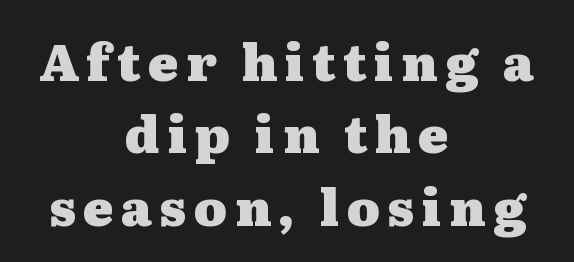
{"serif": "yes", "italic": "no", "bold": "yes", "weight": "heavy", "width": "wide", "stroke_contrast": "medium", "x_height": "medium", "monospaced": "no", "underline": "no", "align": "center", "line_spacing": "normal", "line_spacing_ratio": 1.45, "glyph_px": 50}
